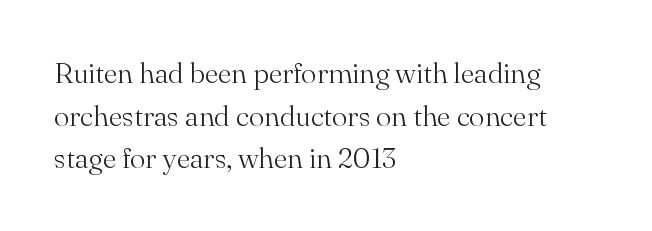
The image shows 29 px light serif type, upright; set left-aligned, normal line spacing (1.47x), normal letter spacing, not underlined; medium stroke contrast and a small x-height.
